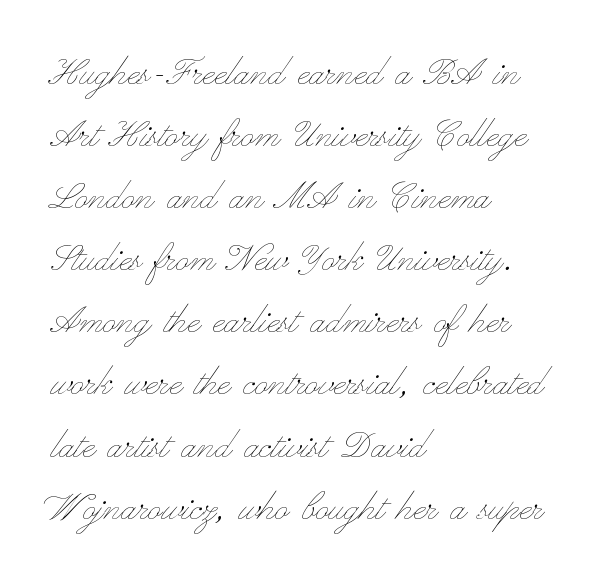
Q: Is the text bold? A: No.
Q: Is the text italic (slanted)? A: Yes.
Q: Is the text underlined? A: No.
Q: How is the paragraph aligned? A: Left-aligned.
Q: Is the spacing between letters normal or unusually wide? A: Normal.
Q: Is the spacing between lines tight, normal or loose? A: Normal.
Q: Width (condensed, normal, or wide)? A: Wide.
Q: Stroke contrast? A: Low.
Q: x-height? A: Small.
Q: Monospaced? A: No.
